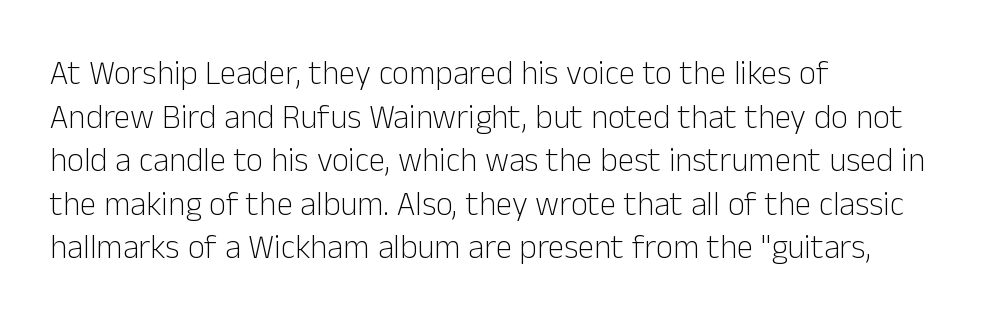
{"serif": "no", "italic": "no", "bold": "no", "weight": "light", "width": "normal", "stroke_contrast": "low", "x_height": "medium", "monospaced": "no", "underline": "no", "align": "left", "line_spacing": "normal", "line_spacing_ratio": 1.32, "letter_spacing": "normal", "letter_spacing_em": 0.0, "glyph_px": 33}
